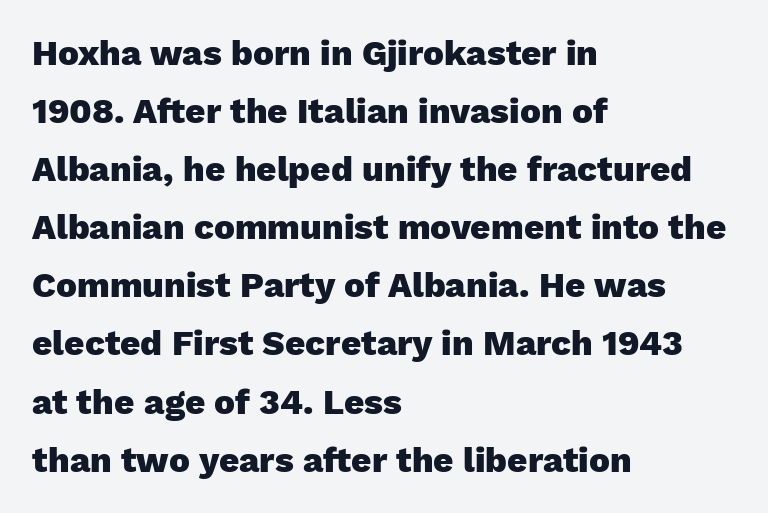
The image shows 35 px heavy sans-serif type, upright; set left-aligned, normal line spacing (1.66x), normal letter spacing, not underlined; low stroke contrast and a medium x-height.
